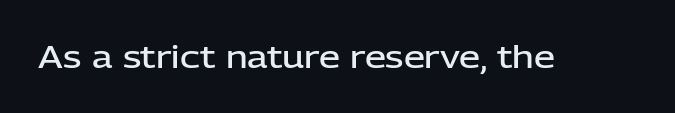
The image shows 30 px semibold sans-serif type, upright; set normal letter spacing, not underlined; low stroke contrast and a medium x-height.
